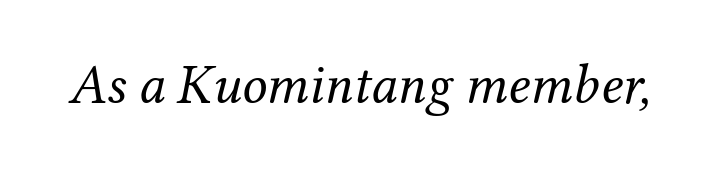
Note the varied advance widths — an 'i' is clearly narrower than an 'm'. The zone under the glyphs is completely vacant. There's an unmistakable incline to the writing here. Observe the serifs anchoring each vertical stroke in this sample. Words appear dense and cohesive because spacing is normal.
